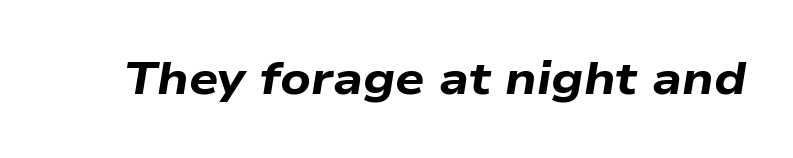
The image shows 46 px bold, wide type, italic (leaning right); set normal letter spacing, not underlined; low stroke contrast and a medium x-height.
